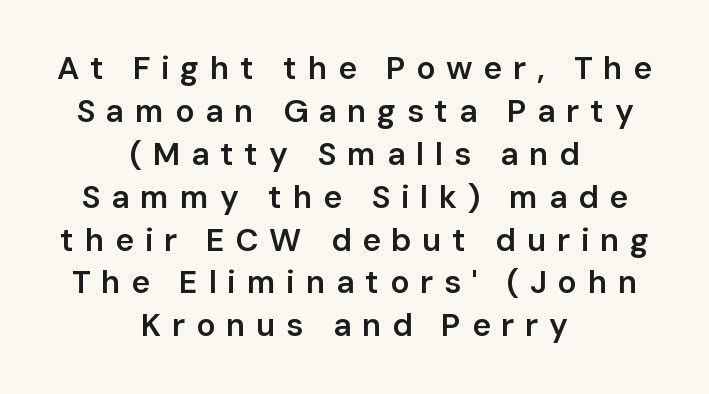
Q: Is the text bold? A: Semi-bold.
Q: Is the text italic (slanted)? A: No, it is upright.
Q: Is the typeface a serif or a sans-serif typeface? A: Sans-serif.
Q: Is the text underlined? A: No.
Q: How is the paragraph aligned? A: Centered.
Q: Is the spacing between letters normal or unusually wide? A: Unusually wide.
Q: Is the spacing between lines tight, normal or loose? A: Normal.
Q: Width (condensed, normal, or wide)? A: Normal.
Q: Stroke contrast? A: Low.
Q: x-height? A: Medium.
Q: Monospaced? A: No.
